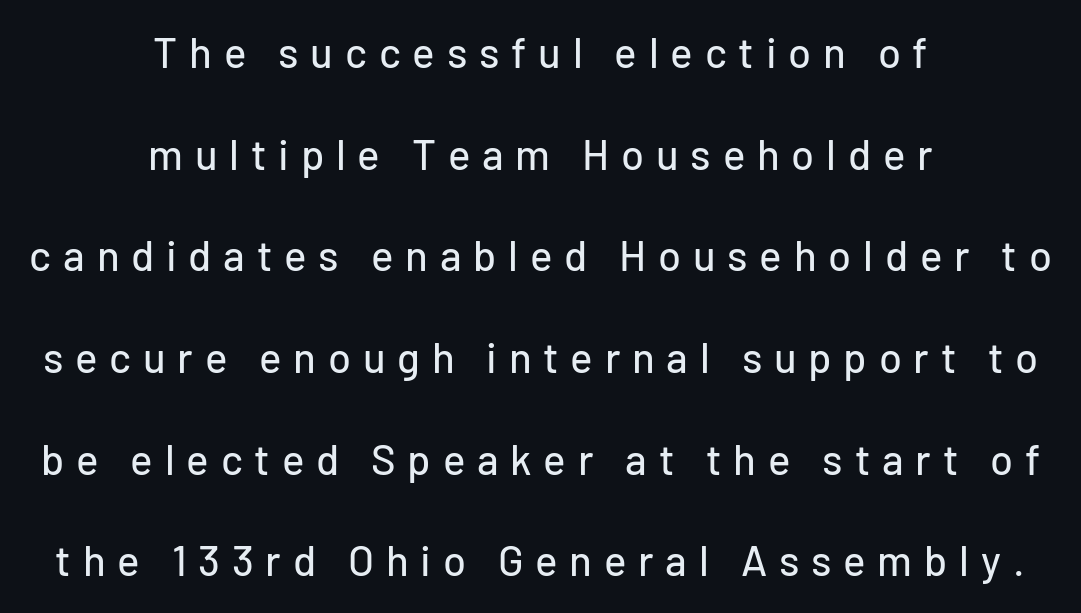
The image shows 42 px sans-serif type, upright; set centered, loose line spacing (2.42x), unusually wide letter spacing (+0.28 em), not underlined; low stroke contrast and a medium x-height.
